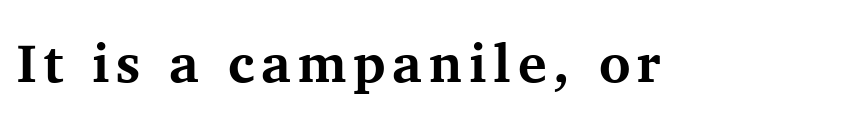
Each glyph is drawn with heavy, bold strokes. The glyphs are unaccompanied by any horizontal stroke below them. Are there feet on the stems? There are — it's a serif. Characters remain perfectly vertical along every line.
